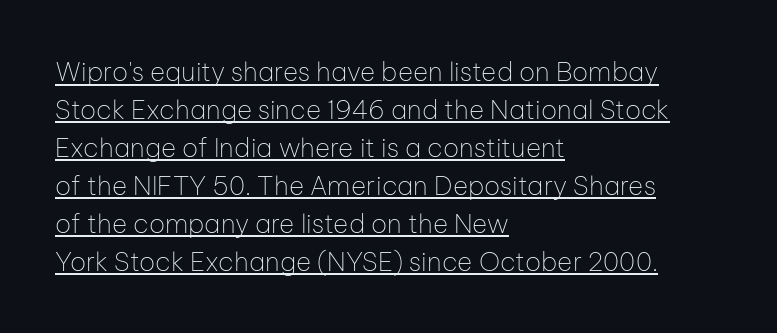
The image shows 26 px text type, upright; set left-aligned, normal line spacing (1.46x), normal letter spacing, underlined.
